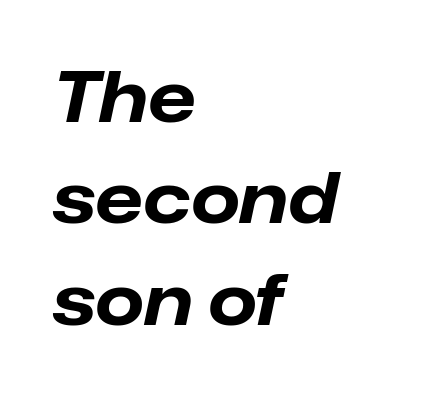
{"italic": "yes", "lean": "right", "slant_degrees": 12, "bold": "yes", "weight": "bold", "width": "normal", "stroke_contrast": "low", "x_height": "medium", "monospaced": "no", "underline": "no", "align": "left", "line_spacing": "normal", "line_spacing_ratio": 1.45, "letter_spacing": "normal", "letter_spacing_em": 0.0, "glyph_px": 70}
